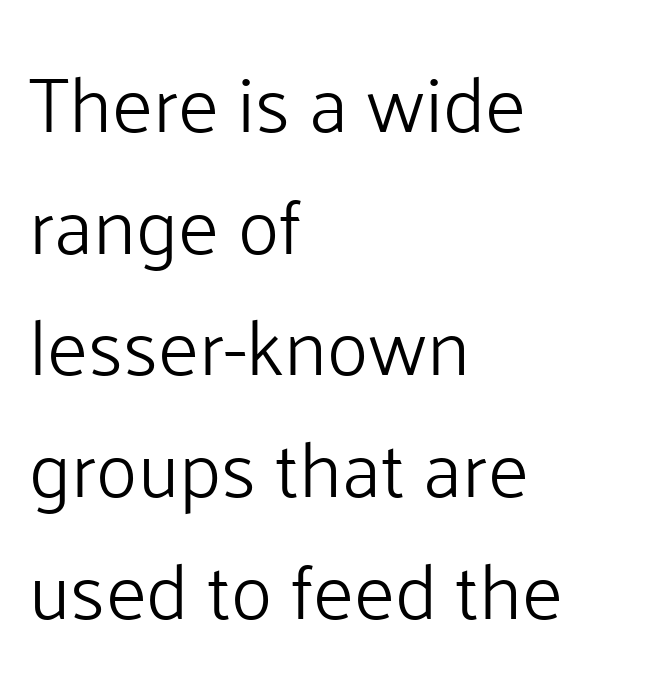
{"serif": "no", "italic": "no", "bold": "no", "weight": "light", "width": "normal", "stroke_contrast": "low", "x_height": "medium", "monospaced": "no", "underline": "no", "align": "left", "line_spacing": "normal", "line_spacing_ratio": 1.56, "letter_spacing": "normal", "letter_spacing_em": 0.0, "glyph_px": 78}
